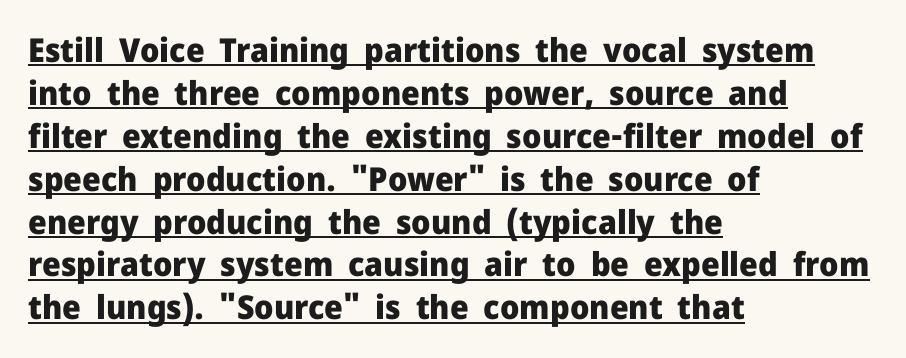
{"serif": "no", "italic": "no", "bold": "yes", "weight": "heavy", "width": "normal", "stroke_contrast": "low", "x_height": "medium", "monospaced": "no", "underline": "yes", "align": "left", "line_spacing": "normal", "line_spacing_ratio": 1.3, "letter_spacing": "normal", "letter_spacing_em": 0.0, "glyph_px": 33}
